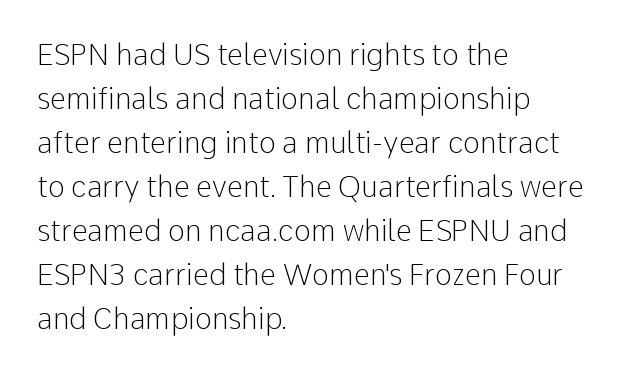
The image shows 29 px light sans-serif type, upright; set left-aligned, normal line spacing (1.52x), normal letter spacing, not underlined; low stroke contrast and a medium x-height.
